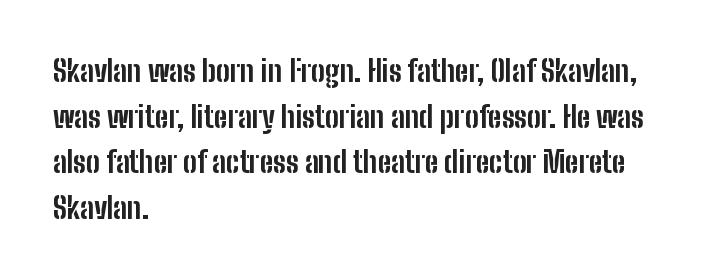
On the weight axis this lands at bold, roughly 700. Quick note: not italic, upright. The lines sit at an ordinary, default distance from one another. The tracking reads as untouched default to a designer's eye. Each line starts at the same left margin while the right side varies. Quick note: underline off.
